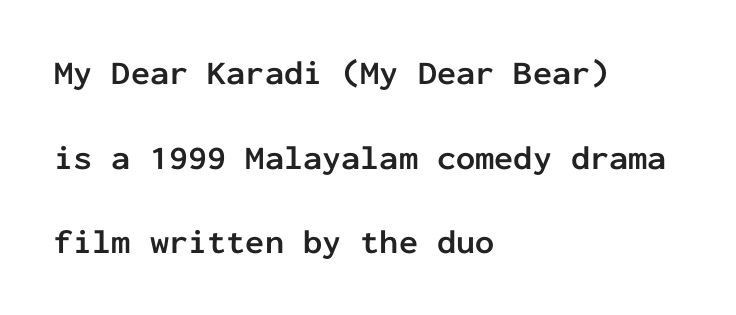
Q: Is the text bold? A: Yes.
Q: Is the text italic (slanted)? A: No, it is upright.
Q: Is the typeface a serif or a sans-serif typeface? A: Sans-serif.
Q: Is the text underlined? A: No.
Q: How is the paragraph aligned? A: Left-aligned.
Q: Is the spacing between letters normal or unusually wide? A: Normal.
Q: Is the spacing between lines tight, normal or loose? A: Loose.
Q: Width (condensed, normal, or wide)? A: Normal.
Q: Stroke contrast? A: Low.
Q: x-height? A: Medium.
Q: Monospaced? A: Yes.
